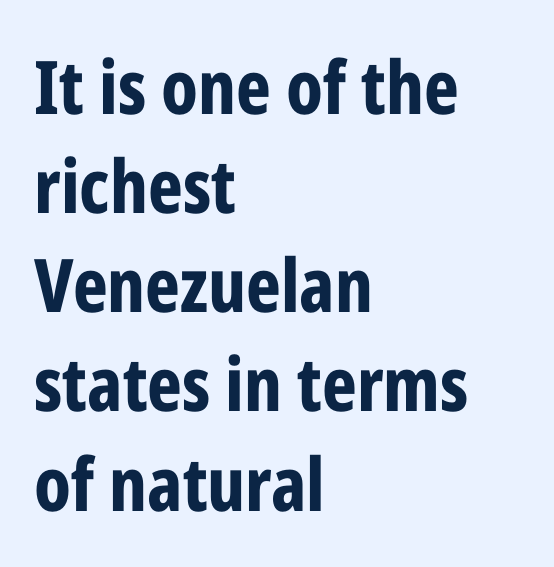
{"serif": "no", "italic": "no", "bold": "yes", "weight": "bold", "width": "condensed", "stroke_contrast": "low", "x_height": "medium", "monospaced": "no", "underline": "no", "align": "left", "line_spacing": "normal", "line_spacing_ratio": 1.34, "letter_spacing": "normal", "letter_spacing_em": 0.0, "glyph_px": 74}
